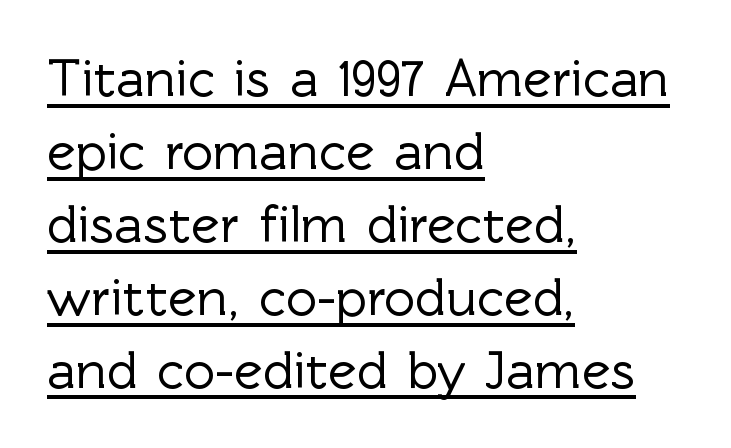
The image shows 54 px sans-serif type, upright; set left-aligned, normal line spacing (1.35x), normal letter spacing, underlined; a medium x-height.
